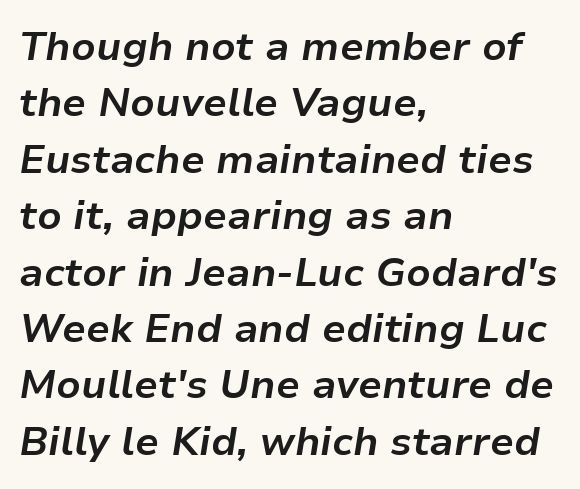
Q: Is the text bold? A: Yes.
Q: Is the text italic (slanted)? A: Yes, it leans right by about 9 degrees.
Q: Is the text underlined? A: No.
Q: How is the paragraph aligned? A: Left-aligned.
Q: Is the spacing between letters normal or unusually wide? A: Normal.
Q: Is the spacing between lines tight, normal or loose? A: Normal.
Q: Width (condensed, normal, or wide)? A: Normal.
Q: Stroke contrast? A: Low.
Q: x-height? A: Medium.
Q: Monospaced? A: No.
